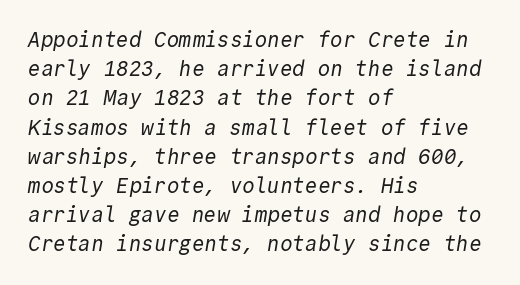
{"bold": "no", "underline": "no", "align": "left", "line_spacing": "normal", "line_spacing_ratio": 1.39, "letter_spacing": "normal", "letter_spacing_em": 0.0, "glyph_px": 21}
